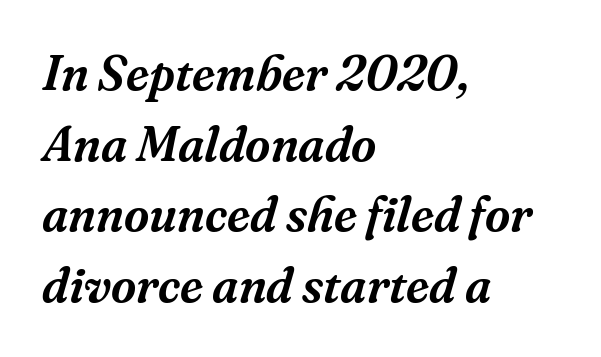
Q: Is the text italic (slanted)? A: Yes, it leans right by about 16 degrees.
Q: Is the typeface a serif or a sans-serif typeface? A: Serif.
Q: Is the text underlined? A: No.
Q: How is the paragraph aligned? A: Left-aligned.
Q: Is the spacing between letters normal or unusually wide? A: Normal.
Q: Is the spacing between lines tight, normal or loose? A: Normal.
Q: Width (condensed, normal, or wide)? A: Normal.
Q: Stroke contrast? A: Medium.
Q: x-height? A: Medium.
Q: Monospaced? A: No.
